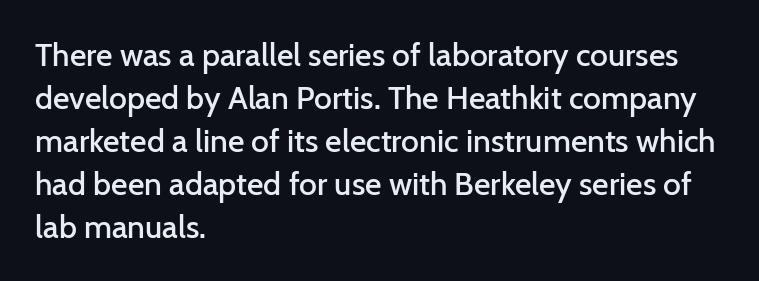
This sample uses an upright cut, with every glyph sitting square on the baseline. The face used here is proportionally spaced, like ordinary book or web type. These lines sit exactly where default settings would place them. Note: no serifs on the glyphs.
